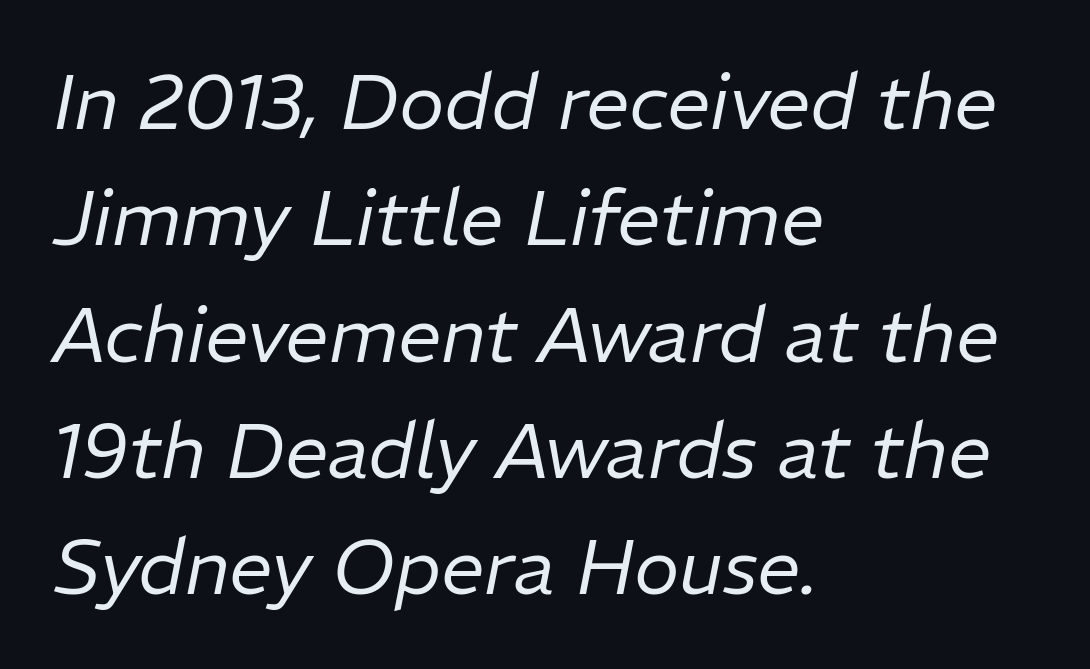
{"italic": "yes", "lean": "right", "slant_degrees": 11, "bold": "no", "weight": "regular", "width": "normal", "stroke_contrast": "low", "x_height": "medium", "monospaced": "no", "underline": "no", "align": "left", "line_spacing": "normal", "line_spacing_ratio": 1.51, "letter_spacing": "normal", "letter_spacing_em": 0.0, "glyph_px": 77}
